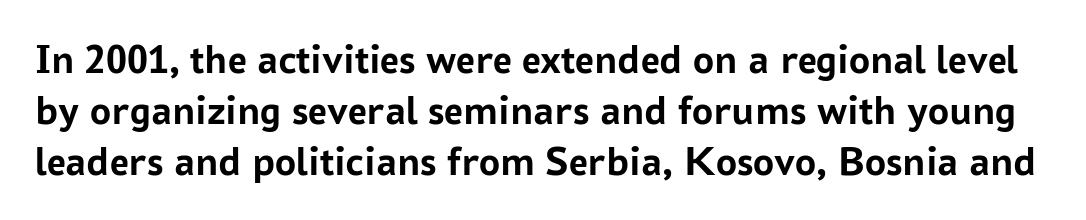
Compared with an ordinary text face, these strokes are far heavier — a full bold. Does the lettering tilt? It doesn't — this is upright. Characters follow at the spacing the type designer built in. The face used here is proportionally spaced, like ordinary book or web type. Each letter's strokes conclude bluntly, with no projecting serifs.
